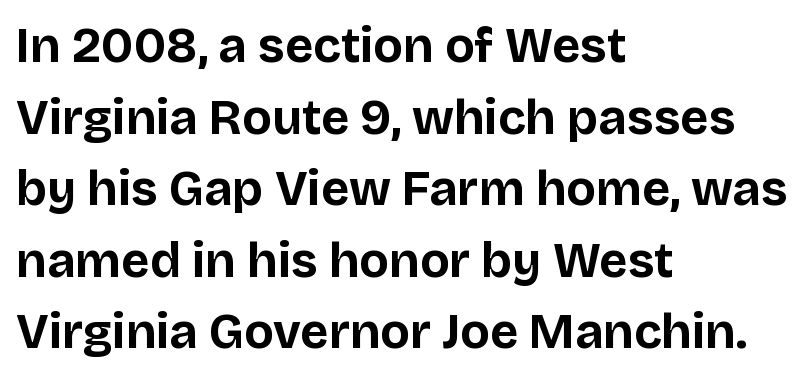
{"serif": "no", "italic": "no", "bold": "yes", "weight": "bold", "width": "normal", "stroke_contrast": "low", "x_height": "large", "monospaced": "no", "underline": "no", "align": "left", "line_spacing": "normal", "line_spacing_ratio": 1.46, "letter_spacing": "normal", "letter_spacing_em": 0.0, "glyph_px": 49}
